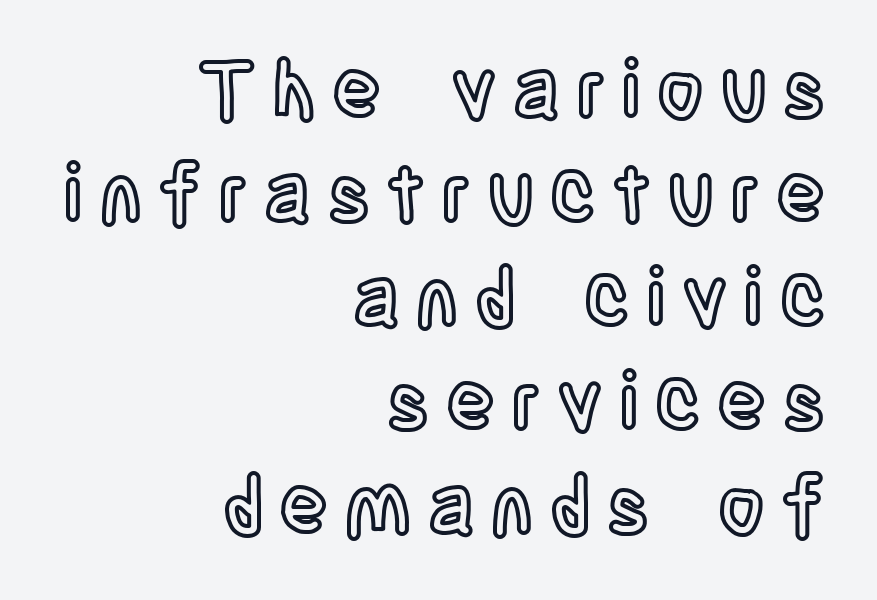
This sample uses an upright cut, with every glyph sitting square on the baseline. A typesetter would call this heavily tracked-out type. The compositor pushed each line to the right boundary. Plain, unruled lines of type.
